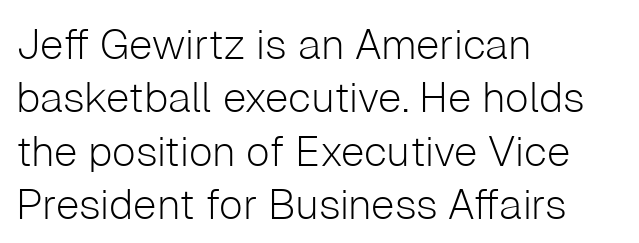
Q: Is the text bold? A: No.
Q: Is the text italic (slanted)? A: No, it is upright.
Q: Is the typeface a serif or a sans-serif typeface? A: Sans-serif.
Q: Is the text underlined? A: No.
Q: How is the paragraph aligned? A: Left-aligned.
Q: Is the spacing between letters normal or unusually wide? A: Normal.
Q: Is the spacing between lines tight, normal or loose? A: Normal.
Q: Width (condensed, normal, or wide)? A: Normal.
Q: Stroke contrast? A: Low.
Q: x-height? A: Medium.
Q: Monospaced? A: No.
